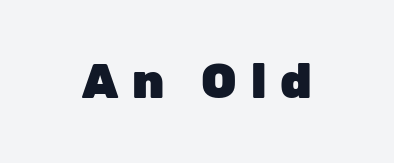
The image shows 48 px heavy sans-serif type, upright; set unusually wide letter spacing (+0.29 em), not underlined; low stroke contrast and a medium x-height.
